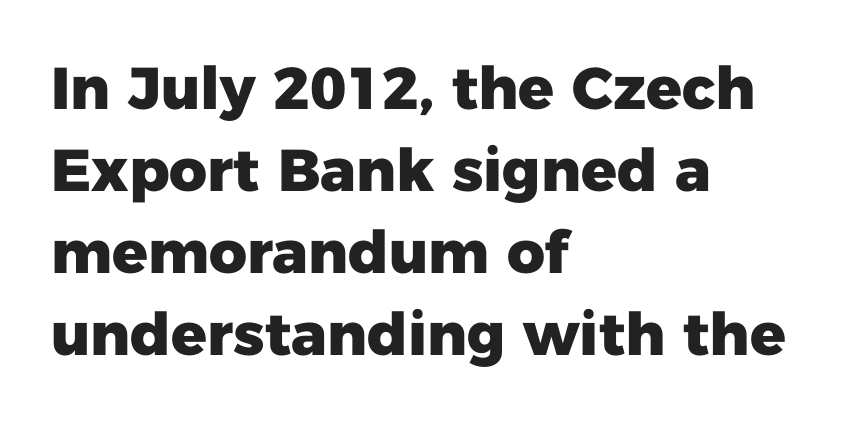
Q: Is the text bold? A: Yes.
Q: Is the text italic (slanted)? A: No, it is upright.
Q: Is the typeface a serif or a sans-serif typeface? A: Sans-serif.
Q: Is the text underlined? A: No.
Q: How is the paragraph aligned? A: Left-aligned.
Q: Is the spacing between letters normal or unusually wide? A: Normal.
Q: Is the spacing between lines tight, normal or loose? A: Normal.
Q: Width (condensed, normal, or wide)? A: Normal.
Q: Stroke contrast? A: Low.
Q: x-height? A: Medium.
Q: Monospaced? A: No.
